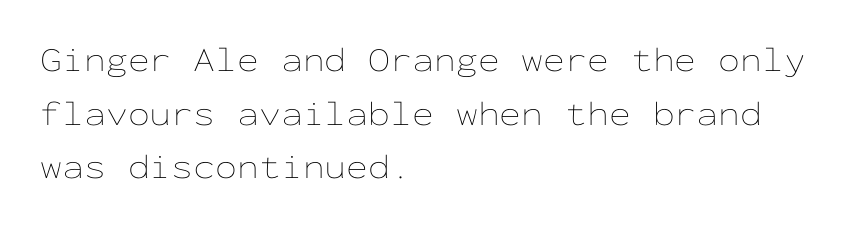
The image shows 35 px thin, wide type, upright, monospaced; set left-aligned, normal line spacing (1.53x), normal letter spacing, not underlined; low stroke contrast and a medium x-height.
